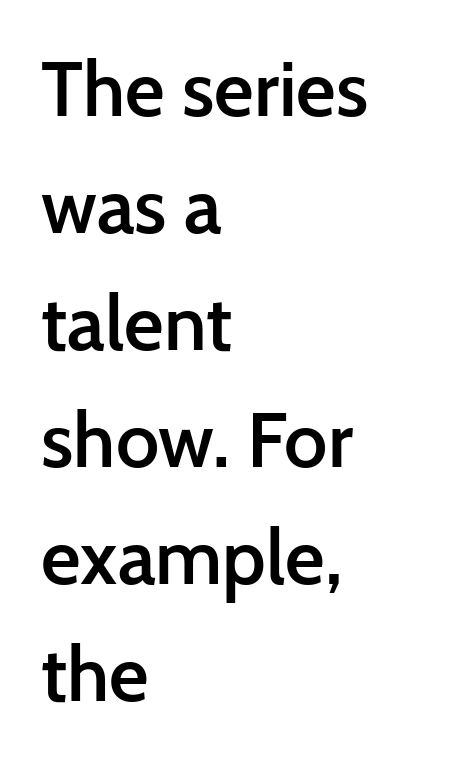
One glance says typical: line gaps are just what's usual. The letters carry no serifs — their stems end cleanly without finishing strokes. The rendering uses natural spacing where letterforms have individual widths. This is the regular roman posture of the typeface. Layout note: lines flush left. I'd describe the lettering as semibold — firm but not a full bold.
